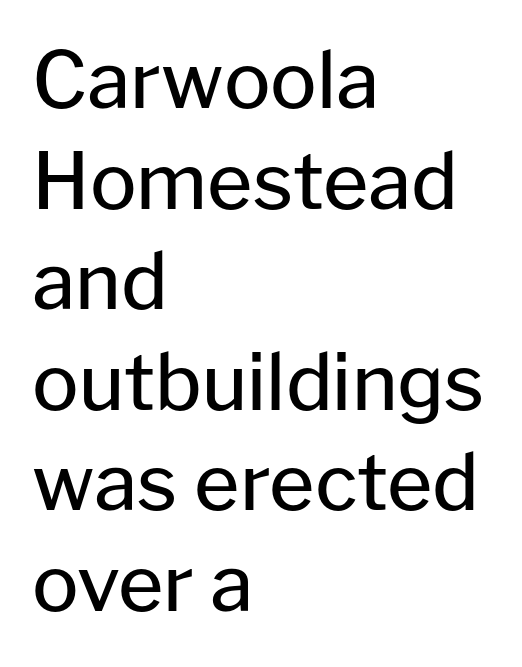
Q: Is the text bold? A: No.
Q: Is the text italic (slanted)? A: No, it is upright.
Q: Is the typeface a serif or a sans-serif typeface? A: Sans-serif.
Q: Is the text underlined? A: No.
Q: How is the paragraph aligned? A: Left-aligned.
Q: Is the spacing between letters normal or unusually wide? A: Normal.
Q: Is the spacing between lines tight, normal or loose? A: Normal.
Q: Width (condensed, normal, or wide)? A: Normal.
Q: Stroke contrast? A: Low.
Q: x-height? A: Medium.
Q: Monospaced? A: No.
